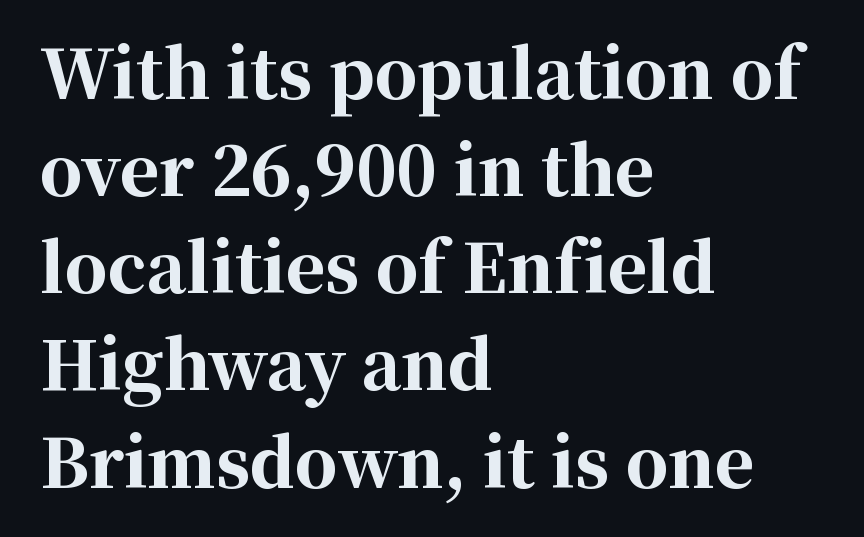
{"serif": "yes", "italic": "no", "bold": "yes", "weight": "bold", "width": "normal", "stroke_contrast": "high", "x_height": "medium", "monospaced": "no", "underline": "no", "align": "left", "line_spacing": "normal", "line_spacing_ratio": 1.45, "letter_spacing": "normal", "letter_spacing_em": 0.0, "glyph_px": 67}
